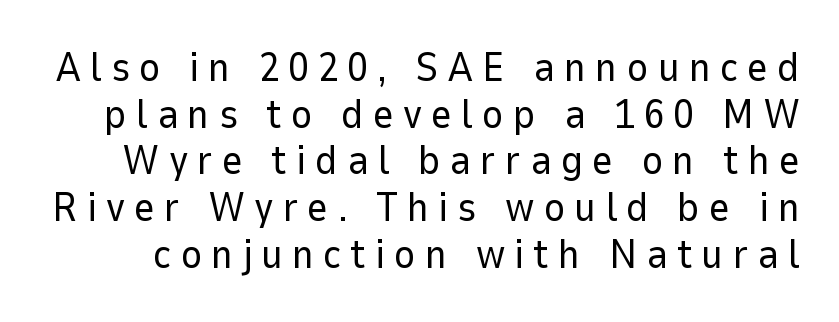
{"serif": "no", "italic": "no", "bold": "no", "weight": "regular", "width": "normal", "stroke_contrast": "low", "x_height": "medium", "monospaced": "no", "underline": "no", "line_spacing": "tight", "line_spacing_ratio": 1.14, "letter_spacing": "wide", "letter_spacing_em": 0.22, "glyph_px": 41}
